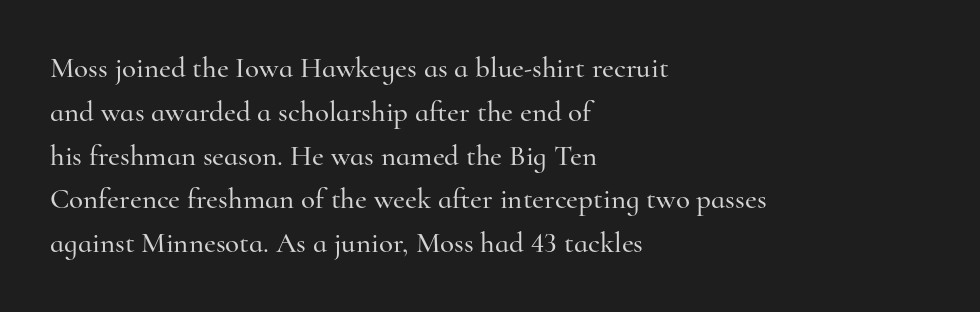
Q: Is the text italic (slanted)? A: No, it is upright.
Q: Is the typeface a serif or a sans-serif typeface? A: Serif.
Q: Is the text underlined? A: No.
Q: How is the paragraph aligned? A: Left-aligned.
Q: Is the spacing between letters normal or unusually wide? A: Normal.
Q: Is the spacing between lines tight, normal or loose? A: Normal.
Q: Width (condensed, normal, or wide)? A: Normal.
Q: Stroke contrast? A: High.
Q: x-height? A: Small.
Q: Monospaced? A: No.
